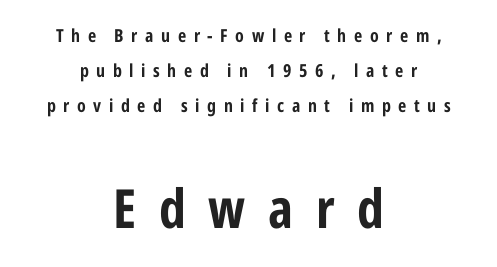
Check where the strokes stop: nothing finishes them off — pure sans. What weight is shown? A full bold with thick strokes. What stands out about the letter spacing? Its width — letters are far apart. The setting favours the middle, as headings and verse often do. Style check: upright. A typesetter would call this proportional, since set widths differ per character.
